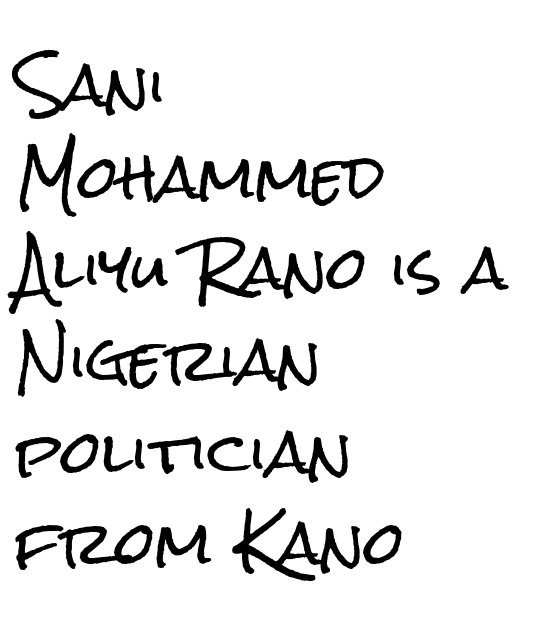
Q: Is the text italic (slanted)? A: No, it is upright.
Q: Is the typeface a serif or a sans-serif typeface? A: Sans-serif.
Q: Is the text underlined? A: No.
Q: How is the paragraph aligned? A: Left-aligned.
Q: Is the spacing between letters normal or unusually wide? A: Normal.
Q: Is the spacing between lines tight, normal or loose? A: Normal.
Q: Width (condensed, normal, or wide)? A: Condensed.
Q: Stroke contrast? A: Low.
Q: x-height? A: Medium.
Q: Monospaced? A: No.
